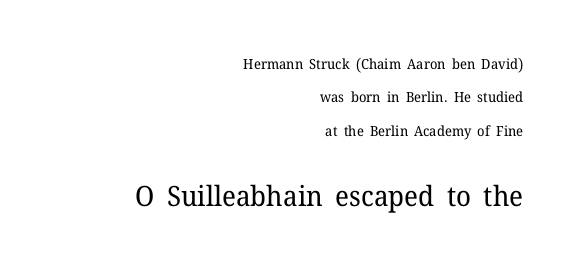
Anything drawn beneath the words? Only blank space. What kind of face is this? One with serifs. Stroke mass is kept to a normal reading level or below. The passage shown has conventional tracking throughout. Which chunk is bigger? The second one — the bottom block dwarfs the top.
